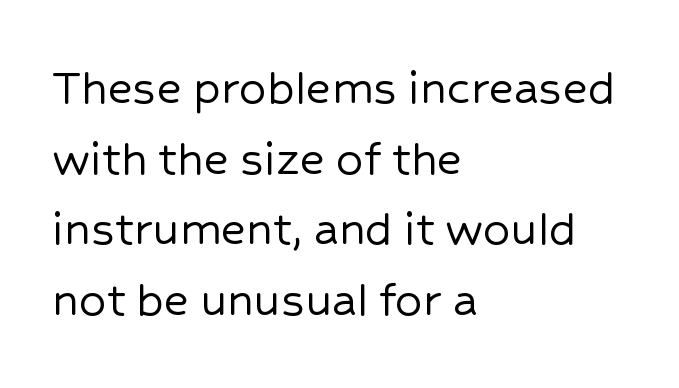
The image shows 54 px sans-serif type, upright; set left-aligned, normal line spacing (1.31x), normal letter spacing, not underlined; low stroke contrast and a medium x-height.
